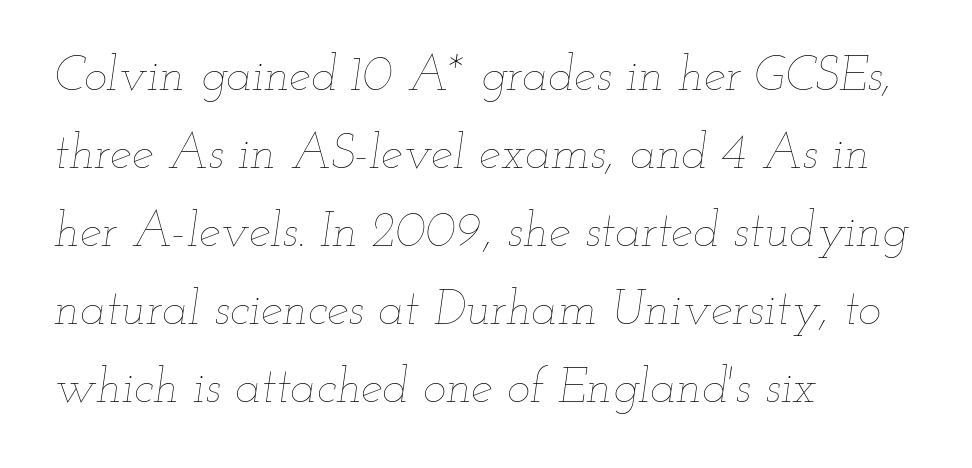
{"italic": "yes", "lean": "right", "slant_degrees": 12, "bold": "no", "weight": "thin", "width": "wide", "stroke_contrast": "low", "x_height": "small", "monospaced": "no", "underline": "no", "align": "left", "line_spacing": "normal", "line_spacing_ratio": 1.59, "letter_spacing": "normal", "letter_spacing_em": 0.0, "glyph_px": 49}
